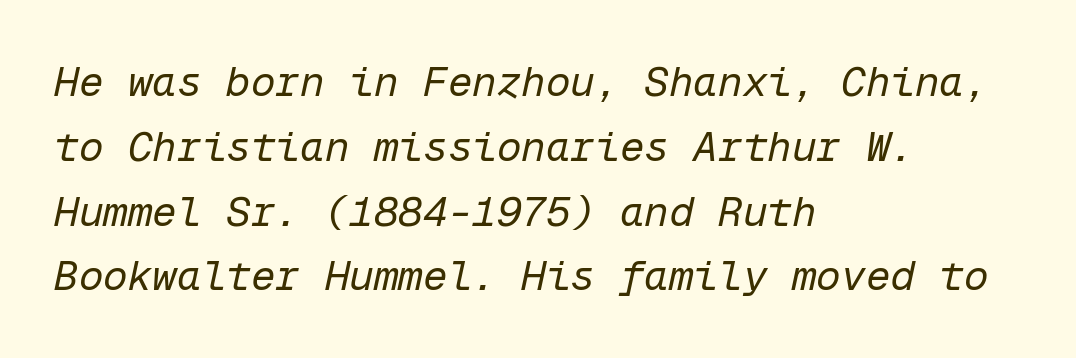
The ragged edge is on the right, which tells us the setting is flush left. Quick note: interline space is typical. Type without underlining. Think of a typewriter: that constant character pitch is what you see here. This is not heavy type; no bold has been used.
